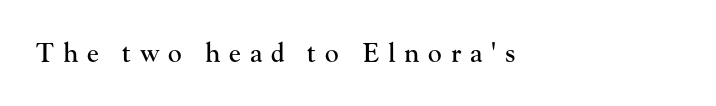
Q: Is the text italic (slanted)? A: No, it is upright.
Q: Is the text underlined? A: No.
Q: How is the paragraph aligned? A: Left-aligned.
Q: Is the spacing between letters normal or unusually wide? A: Unusually wide.
